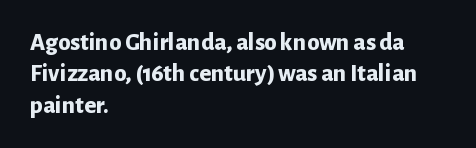
The image shows 25 px bold type, upright; set left-aligned, normal line spacing (1.26x), normal letter spacing, not underlined.
